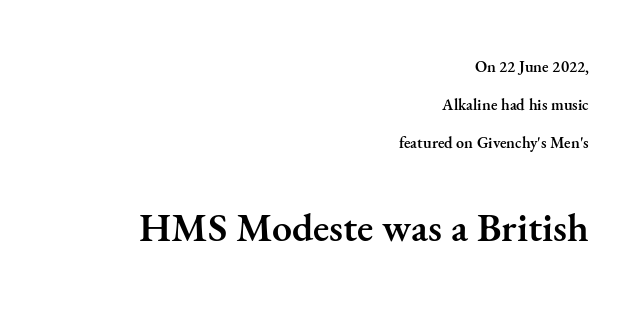
Q: Is the text bold? A: Semi-bold.
Q: Is the text italic (slanted)? A: No, it is upright.
Q: Is the typeface a serif or a sans-serif typeface? A: Serif.
Q: Is the text underlined? A: No.
Q: How is the paragraph aligned? A: Right-aligned.
Q: Is the spacing between letters normal or unusually wide? A: Normal.
Q: Is the spacing between lines tight, normal or loose? A: Loose.
Q: Which block of text is set in a larger size, the first (top) or the second (bottom)? A: The second (bottom) one.
Q: Width (condensed, normal, or wide)? A: Normal.
Q: Stroke contrast? A: Medium.
Q: x-height? A: Small.
Q: Monospaced? A: No.
